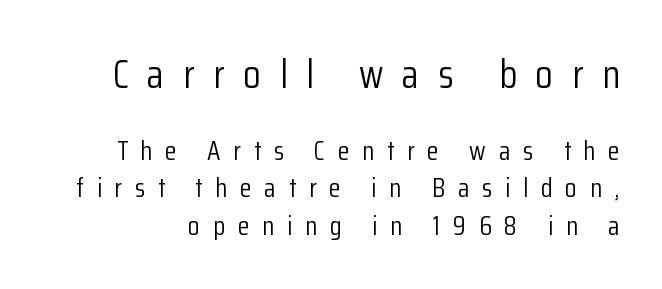
Q: Is the text bold? A: No.
Q: Is the text italic (slanted)? A: No, it is upright.
Q: Is the typeface a serif or a sans-serif typeface? A: Sans-serif.
Q: Is the text underlined? A: No.
Q: Is the spacing between letters normal or unusually wide? A: Unusually wide.
Q: Is the spacing between lines tight, normal or loose? A: Normal.
Q: Which block of text is set in a larger size, the first (top) or the second (bottom)? A: The first (top) one.
Q: Width (condensed, normal, or wide)? A: Condensed.
Q: Stroke contrast? A: Low.
Q: x-height? A: Medium.
Q: Monospaced? A: No.
